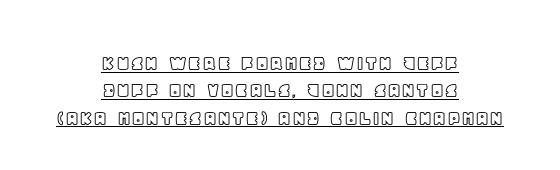
{"italic": "no", "underline": "yes", "align": "center", "line_spacing_ratio": 1.19, "letter_spacing": "normal", "letter_spacing_em": 0.0, "glyph_px": 23}
